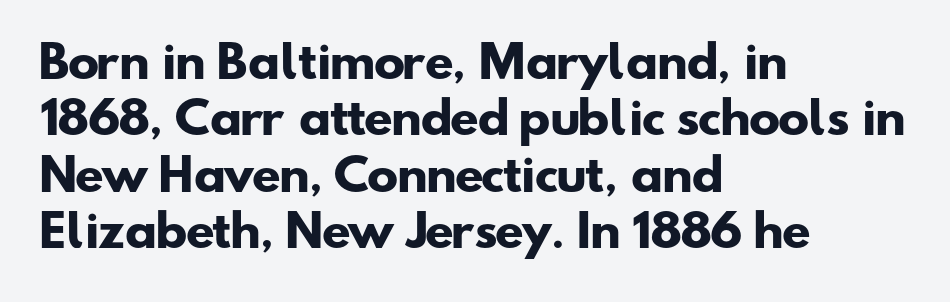
Q: Is the text bold? A: Yes.
Q: Is the typeface a serif or a sans-serif typeface? A: Sans-serif.
Q: Is the text underlined? A: No.
Q: How is the paragraph aligned? A: Left-aligned.
Q: Is the spacing between letters normal or unusually wide? A: Normal.
Q: Is the spacing between lines tight, normal or loose? A: Normal.
Q: Width (condensed, normal, or wide)? A: Wide.
Q: Stroke contrast? A: Low.
Q: x-height? A: Small.
Q: Monospaced? A: No.
